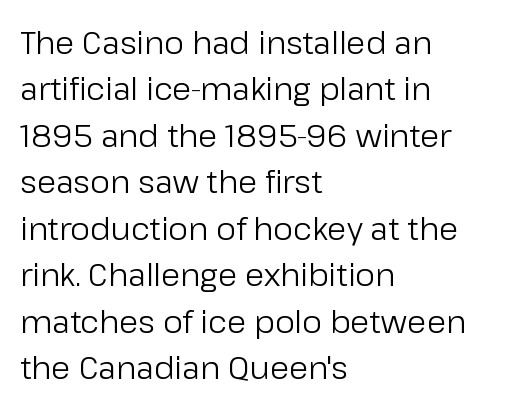
Q: Is the text bold? A: No.
Q: Is the text italic (slanted)? A: No, it is upright.
Q: Is the typeface a serif or a sans-serif typeface? A: Sans-serif.
Q: Is the text underlined? A: No.
Q: How is the paragraph aligned? A: Left-aligned.
Q: Is the spacing between letters normal or unusually wide? A: Normal.
Q: Is the spacing between lines tight, normal or loose? A: Normal.
Q: Width (condensed, normal, or wide)? A: Normal.
Q: Stroke contrast? A: Low.
Q: x-height? A: Medium.
Q: Monospaced? A: No.
